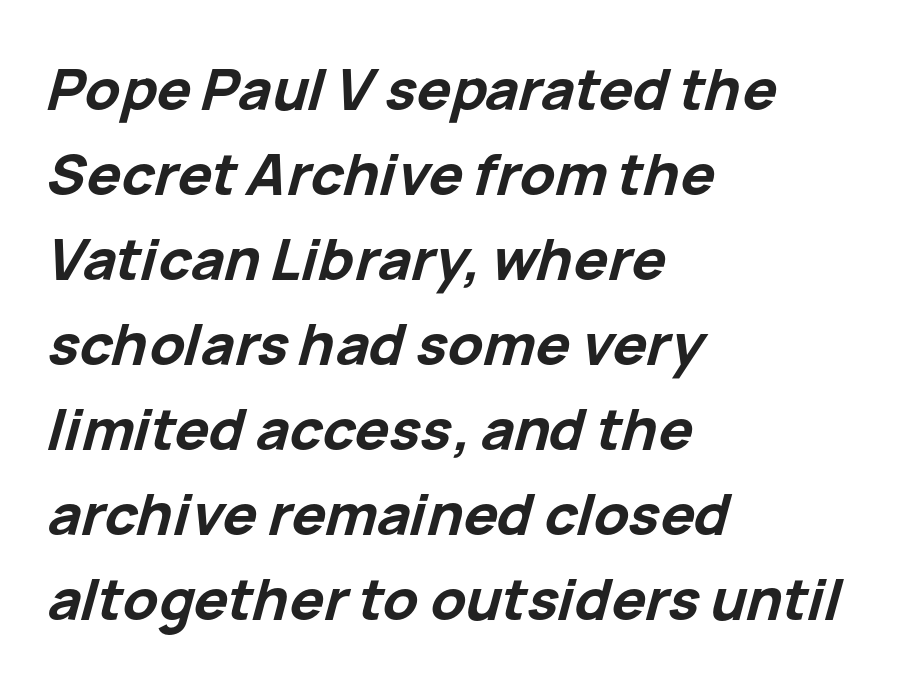
{"italic": "yes", "lean": "right", "slant_degrees": 15, "bold": "yes", "weight": "bold", "width": "normal", "stroke_contrast": "low", "x_height": "medium", "monospaced": "no", "underline": "no", "align": "left", "line_spacing": "normal", "line_spacing_ratio": 1.49, "letter_spacing": "normal", "letter_spacing_em": 0.0, "glyph_px": 57}
